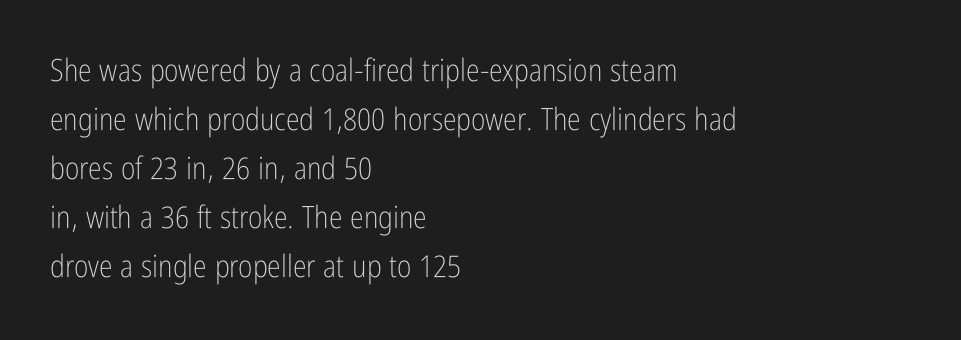
The rag falls on the right side of this text block. This reads as an unemphasized weight, regular at the heaviest. This sample uses plain, unmodified letter spacing. The rendering uses natural spacing where letterforms have individual widths. Rows of type keep a routine distance in the vertical direction. Is this a sans? Yes — the strokes have no serifs.
